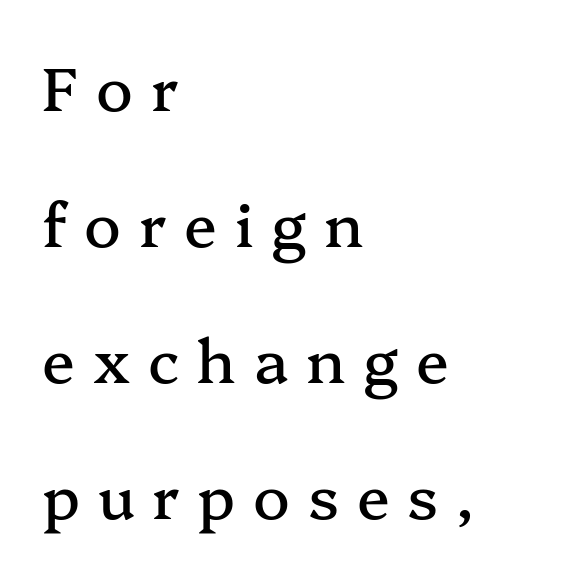
A great deal of white space separates one row of letters from the next. Inter-character spacing is expanded well beyond the font's built-in metrics. The type family on display is of the serif kind. Descenders hang freely into open space.
